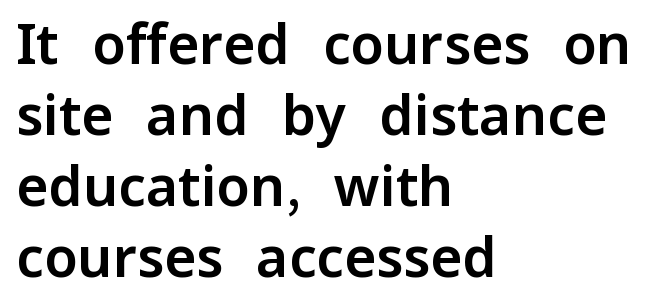
The image shows 55 px sans-serif type, upright; set left-aligned, normal line spacing (1.29x), normal letter spacing, not underlined; low stroke contrast and a medium x-height.
